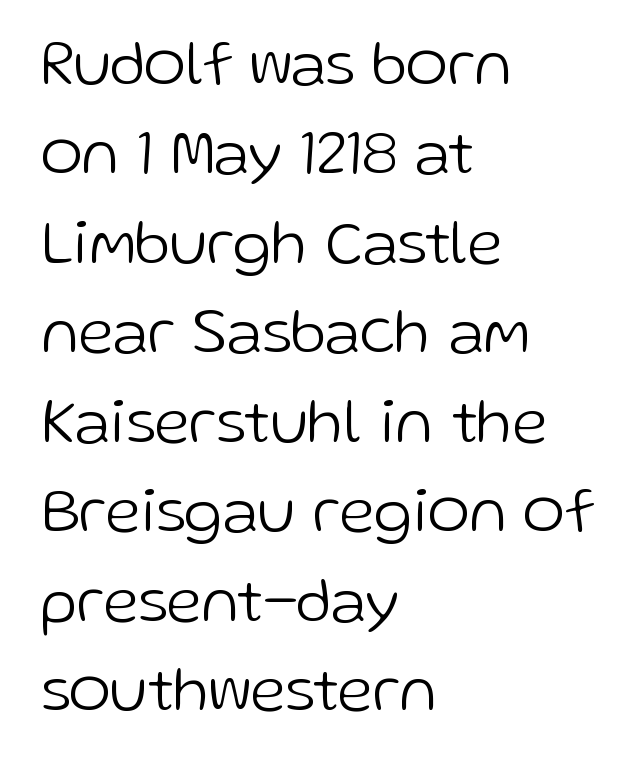
{"serif": "no", "italic": "no", "bold": "no", "weight": "light", "width": "normal", "stroke_contrast": "low", "x_height": "medium", "monospaced": "no", "underline": "no", "align": "left", "line_spacing": "normal", "line_spacing_ratio": 1.42, "letter_spacing": "normal", "letter_spacing_em": 0.0, "glyph_px": 63}
